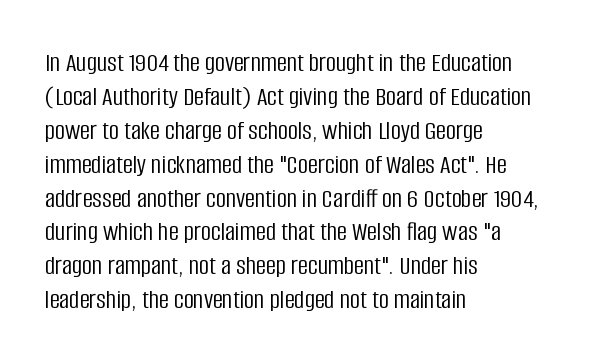
{"serif": "no", "italic": "no", "bold": "no", "weight": "light", "width": "condensed", "stroke_contrast": "low", "x_height": "large", "monospaced": "no", "underline": "no", "align": "left", "line_spacing_ratio": 1.21, "letter_spacing": "normal", "letter_spacing_em": 0.0, "glyph_px": 28}
